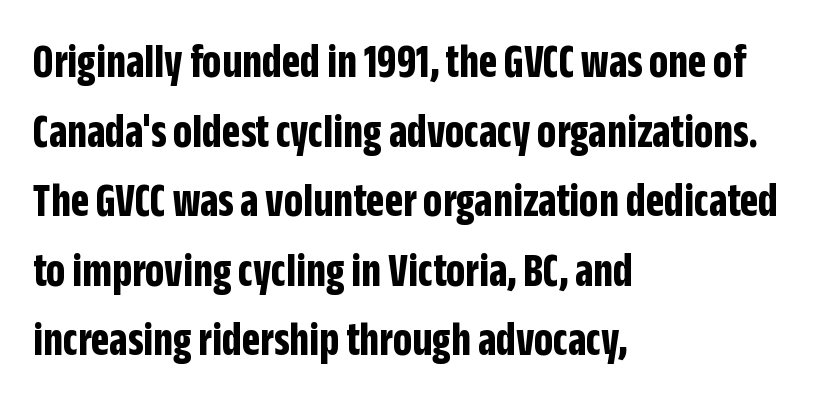
The image shows 48 px bold, condensed sans-serif type, upright; set left-aligned, normal line spacing (1.45x), normal letter spacing, not underlined; low stroke contrast and a large x-height.
